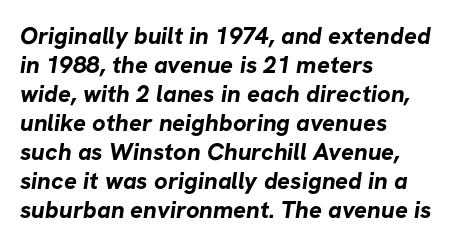
{"bold": "yes", "underline": "no", "align": "left", "line_spacing_ratio": 1.21, "letter_spacing": "normal", "letter_spacing_em": 0.0, "glyph_px": 24}
